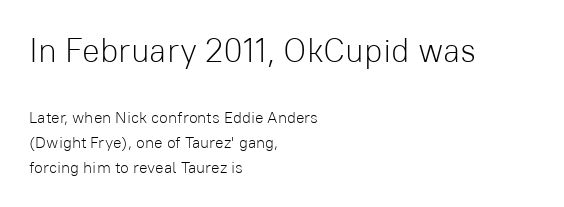
The image shows 33 px light sans-serif type, upright; set left-aligned, normal line spacing (1.56x), normal letter spacing, not underlined; the first (top) block is 2.06x larger; low stroke contrast and a medium x-height.
